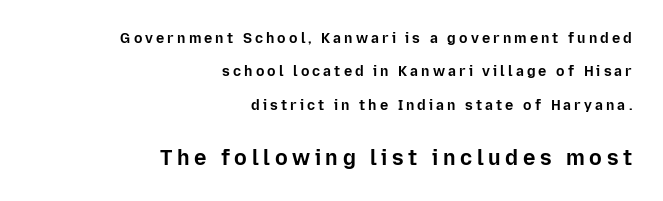
Q: Is the text bold? A: Yes.
Q: Is the text italic (slanted)? A: No, it is upright.
Q: Is the text underlined? A: No.
Q: How is the paragraph aligned? A: Right-aligned.
Q: Is the spacing between letters normal or unusually wide? A: Unusually wide.
Q: Is the spacing between lines tight, normal or loose? A: Loose.
Q: Which block of text is set in a larger size, the first (top) or the second (bottom)? A: The second (bottom) one.
